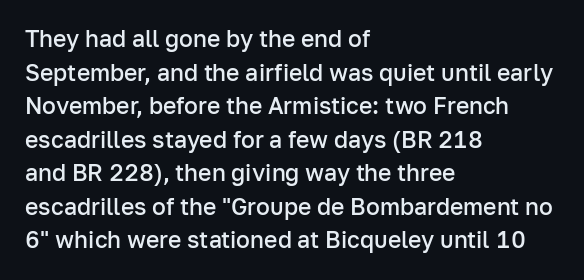
{"italic": "no", "bold": "semi", "underline": "no", "align": "left", "line_spacing": "normal", "line_spacing_ratio": 1.46, "letter_spacing": "normal", "letter_spacing_em": 0.0, "glyph_px": 23}
